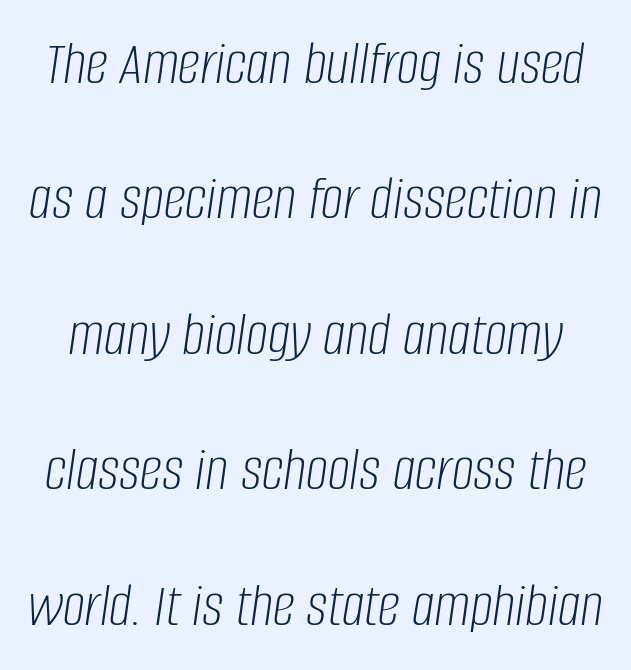
Rows of type keep a wide berth in the vertical direction. Nothing unusual about the tracking: characters are spaced as the font intends. Think of a printed novel: that variable character pitch is what you see here. Vertical stems look standard width or narrower in stroke. The space beneath each line is pristine and unruled. The face used here has a pronounced slope to its letters.
